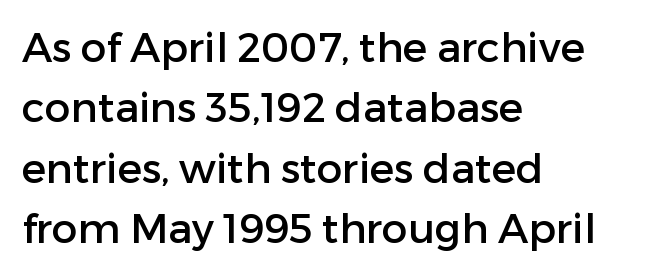
Q: Is the text italic (slanted)? A: No, it is upright.
Q: Is the typeface a serif or a sans-serif typeface? A: Sans-serif.
Q: Is the text underlined? A: No.
Q: How is the paragraph aligned? A: Left-aligned.
Q: Is the spacing between letters normal or unusually wide? A: Normal.
Q: Is the spacing between lines tight, normal or loose? A: Normal.
Q: Width (condensed, normal, or wide)? A: Normal.
Q: Stroke contrast? A: Low.
Q: x-height? A: Medium.
Q: Monospaced? A: No.
